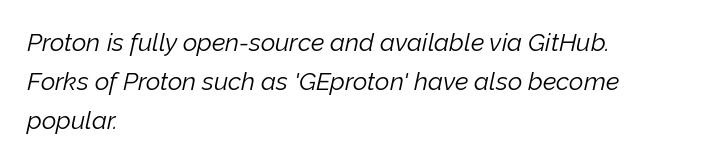
{"italic": "yes", "lean": "right", "slant_degrees": 12, "bold": "no", "underline": "no", "align": "left", "line_spacing": "normal", "line_spacing_ratio": 1.56, "letter_spacing": "normal", "letter_spacing_em": 0.0, "glyph_px": 25}
